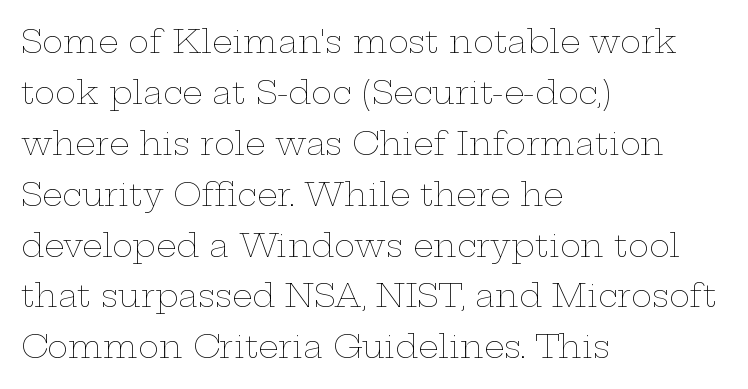
Q: Is the text bold? A: No.
Q: Is the text italic (slanted)? A: No, it is upright.
Q: Is the text underlined? A: No.
Q: How is the paragraph aligned? A: Left-aligned.
Q: Is the spacing between letters normal or unusually wide? A: Normal.
Q: Is the spacing between lines tight, normal or loose? A: Normal.
Q: Width (condensed, normal, or wide)? A: Wide.
Q: Stroke contrast? A: Low.
Q: x-height? A: Medium.
Q: Monospaced? A: No.
